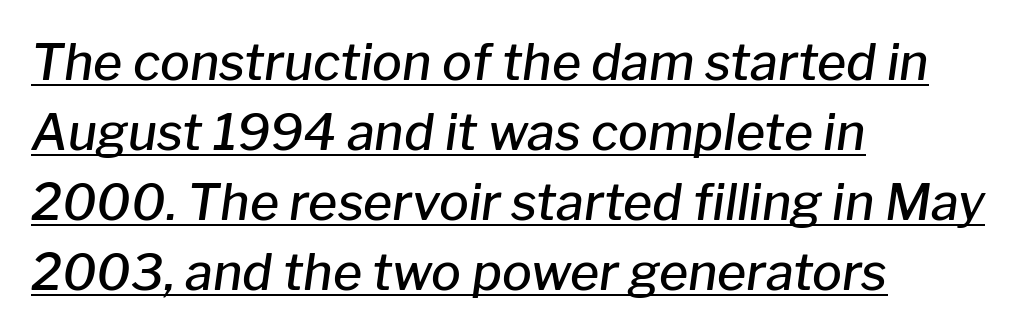
{"italic": "yes", "lean": "right", "slant_degrees": 8, "bold": "semi", "weight": "semibold", "width": "normal", "stroke_contrast": "low", "x_height": "medium", "monospaced": "no", "underline": "yes", "align": "left", "line_spacing": "normal", "line_spacing_ratio": 1.4, "letter_spacing": "normal", "letter_spacing_em": 0.0, "glyph_px": 50}
